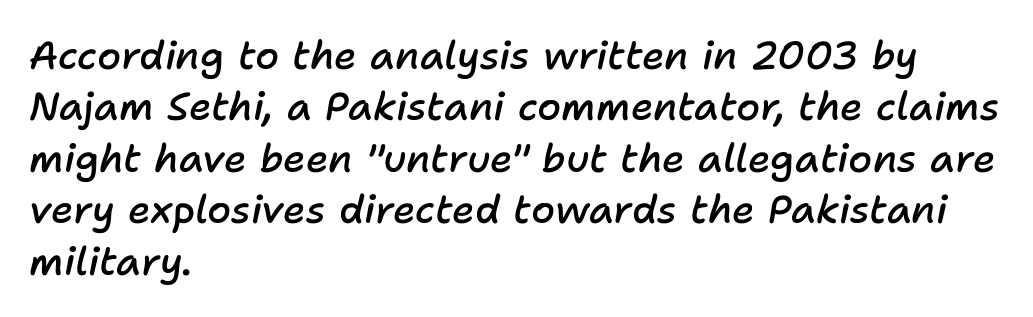
A semibold gives these letters moderate extra thickness, short of bold. Here the designer chose a conventional face with non-uniform glyph widths. This sample uses plain, unmodified letter spacing. Each row of text sits above clean, open space. Summary of vertical rhythm: regular, with standard interline spacing.
